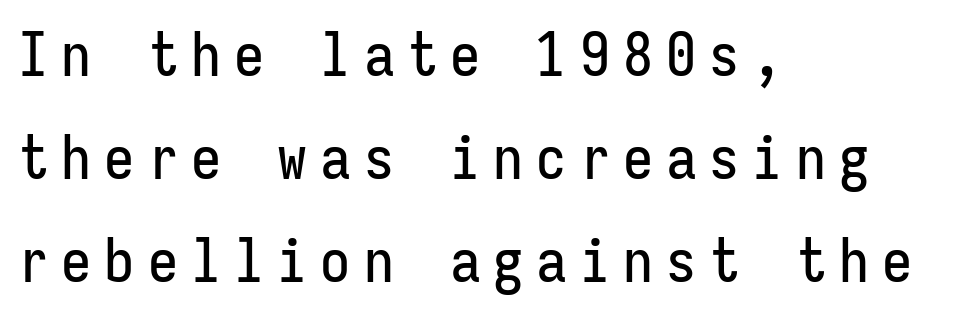
{"serif": "no", "italic": "no", "width": "condensed", "stroke_contrast": "low", "x_height": "medium", "monospaced": "yes", "underline": "no", "align": "left", "line_spacing_ratio": 1.72, "letter_spacing": "wide", "letter_spacing_em": 0.22, "glyph_px": 60}
